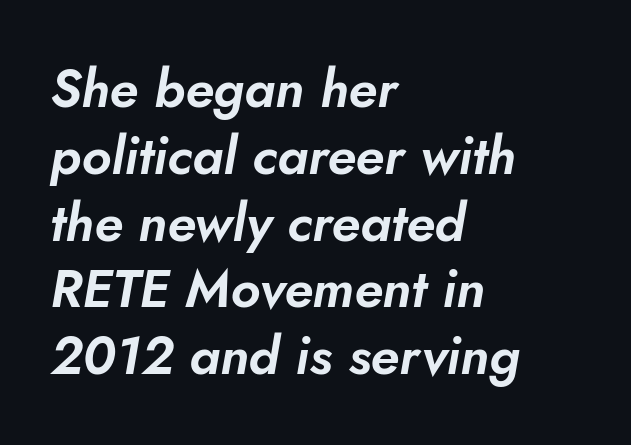
These lines stack with their left ends in a neat column. Underlining? Definitely not there. Italic: yes, the glyphs are oblique. The line-height multiplier appears to be the usual default. Look at the tracking — it's just the regular setting, nothing added.
